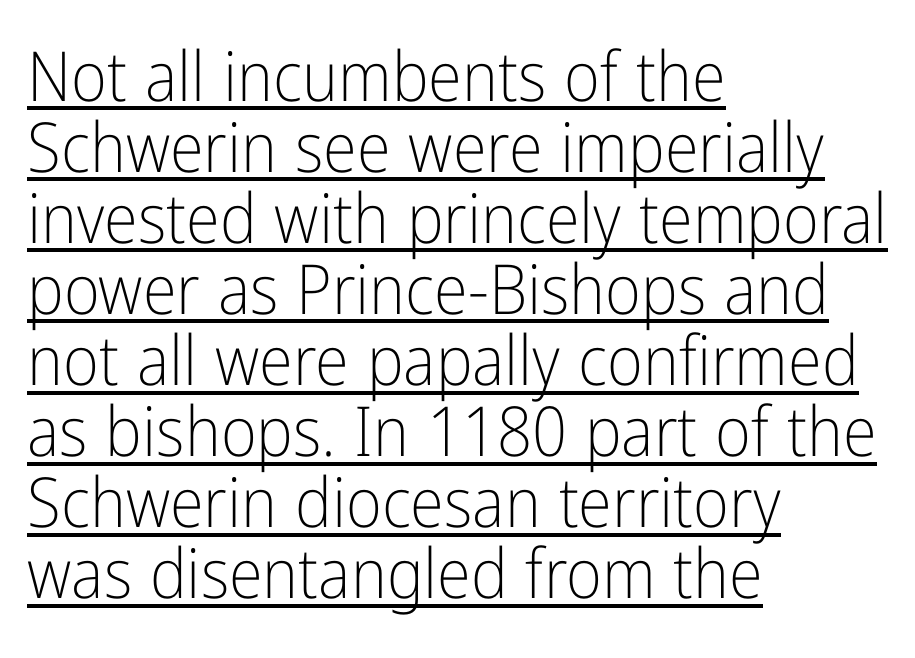
The image shows 69 px light, condensed sans-serif type, upright; set left-aligned, tight line spacing (1.03x), normal letter spacing, underlined; low stroke contrast and a medium x-height.
